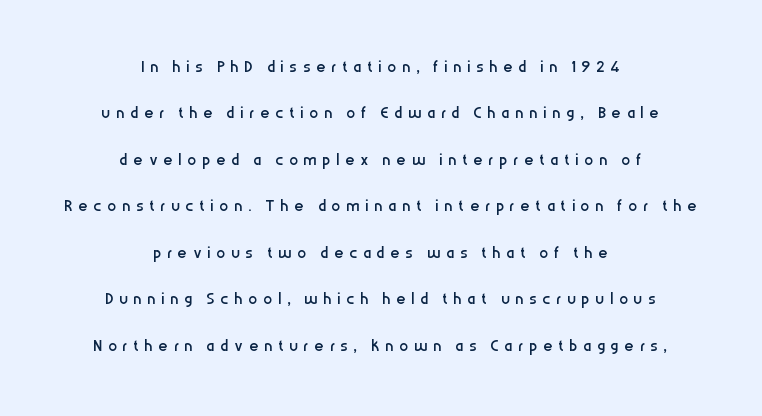
Q: Is the text bold? A: No.
Q: Is the text italic (slanted)? A: No, it is upright.
Q: Is the text underlined? A: No.
Q: How is the paragraph aligned? A: Centered.
Q: Is the spacing between letters normal or unusually wide? A: Unusually wide.
Q: Is the spacing between lines tight, normal or loose? A: Loose.
